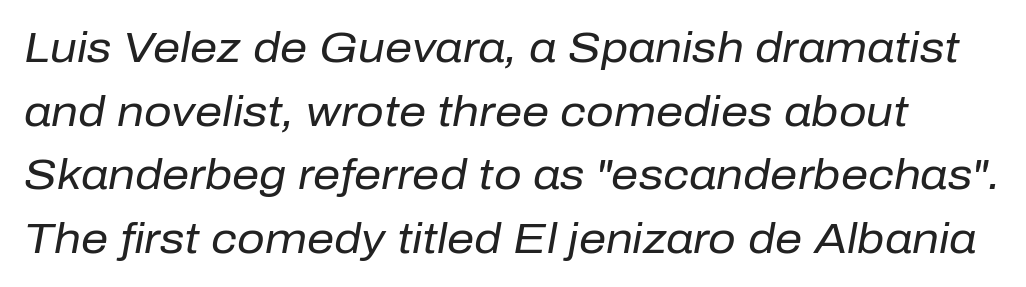
The image shows 43 px regular-weight type, italic (leaning right); set normal line spacing (1.48x), normal letter spacing, not underlined; low stroke contrast and a medium x-height.
